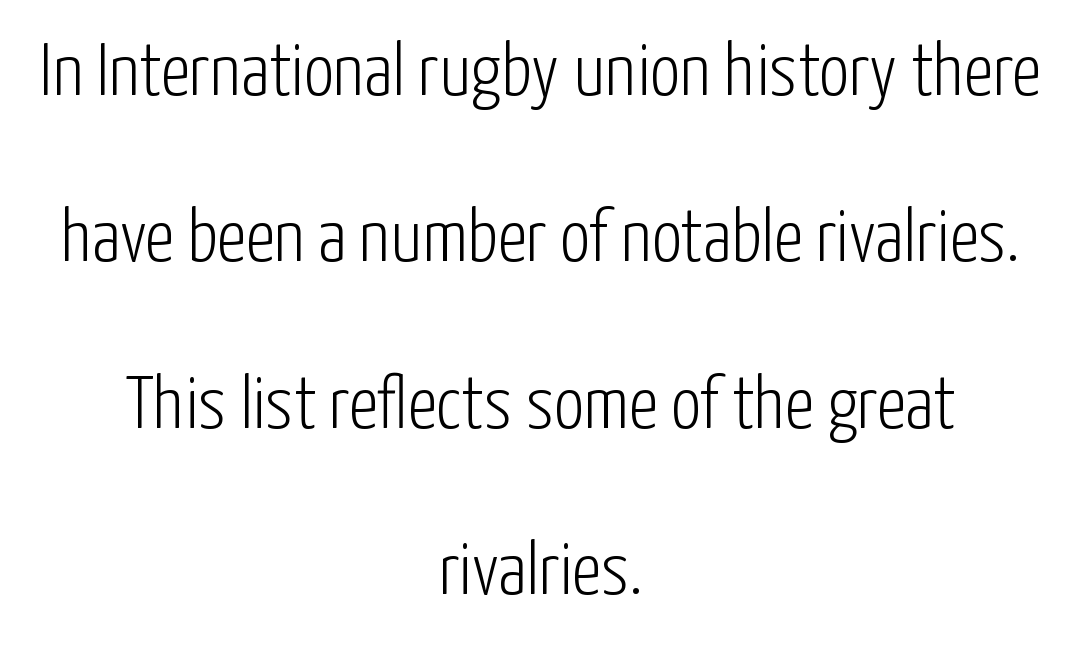
The image shows 75 px light, condensed sans-serif type, upright; set centered, loose line spacing (2.22x), normal letter spacing, not underlined; low stroke contrast and a medium x-height.
